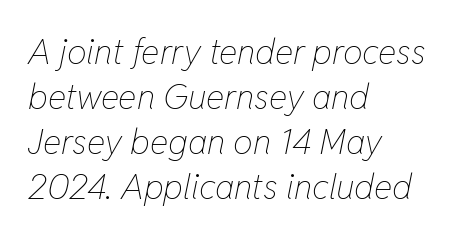
The image shows 35 px thin, condensed type, italic (leaning right); set left-aligned, normal line spacing (1.29x), normal letter spacing, not underlined; low stroke contrast and a medium x-height.
